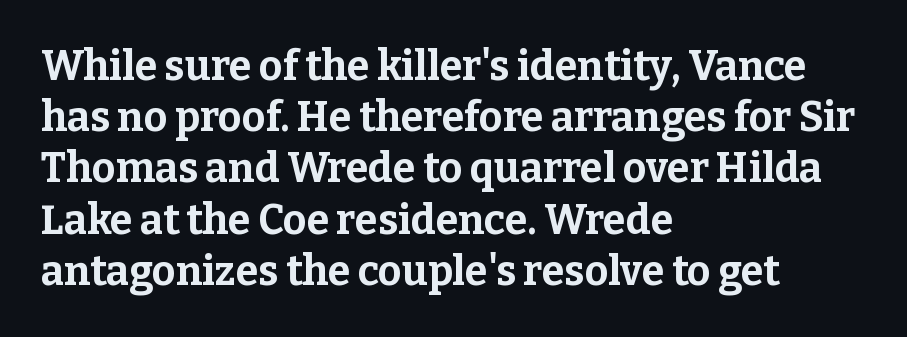
{"serif": "yes", "italic": "no", "bold": "yes", "weight": "bold", "width": "normal", "stroke_contrast": "low", "x_height": "medium", "monospaced": "no", "underline": "no", "align": "left", "line_spacing": "normal", "line_spacing_ratio": 1.25, "letter_spacing": "normal", "letter_spacing_em": 0.0, "glyph_px": 41}
